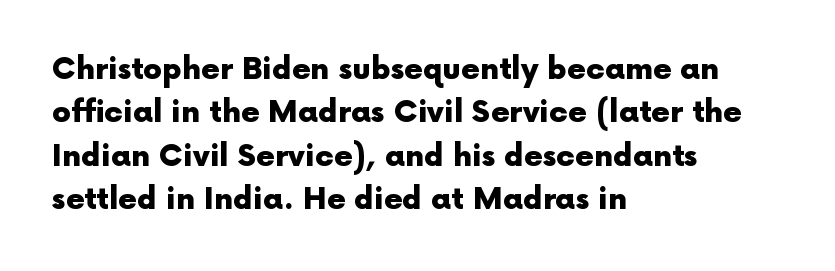
The image shows 30 px heavy sans-serif type, upright; set left-aligned, normal line spacing (1.45x), normal letter spacing, not underlined; a medium x-height.
